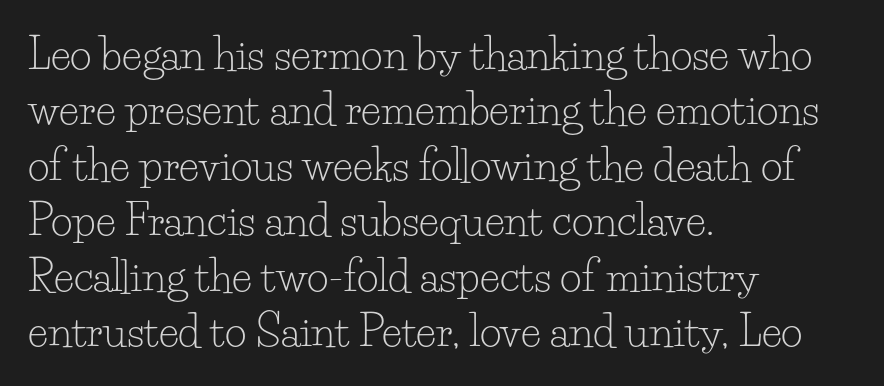
Q: Is the text bold? A: No.
Q: Is the text italic (slanted)? A: No, it is upright.
Q: Is the typeface a serif or a sans-serif typeface? A: Serif.
Q: Is the text underlined? A: No.
Q: How is the paragraph aligned? A: Left-aligned.
Q: Is the spacing between letters normal or unusually wide? A: Normal.
Q: Is the spacing between lines tight, normal or loose? A: Normal.
Q: Width (condensed, normal, or wide)? A: Normal.
Q: Stroke contrast? A: Low.
Q: x-height? A: Small.
Q: Monospaced? A: No.
